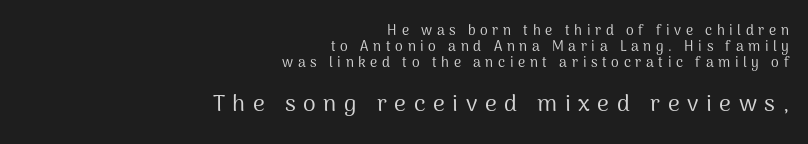
The passage is arranged like a letterhead date or caption credit — flush right. The typesetting does not lean heavy: it is not bold. Upright lettering throughout. Is the lower block the larger one? Yes — the lower block carries the bigger type.
